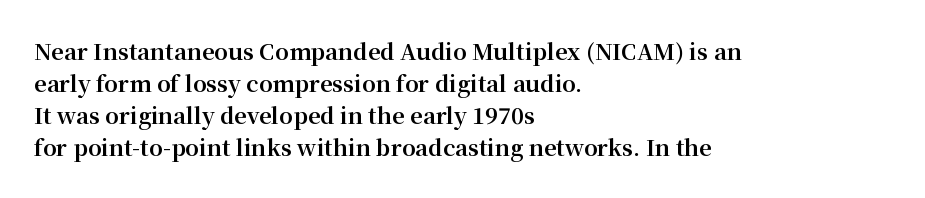
{"italic": "no", "bold": "yes", "underline": "no", "align": "left", "line_spacing": "normal", "line_spacing_ratio": 1.46, "letter_spacing": "normal", "letter_spacing_em": 0.0, "glyph_px": 22}
